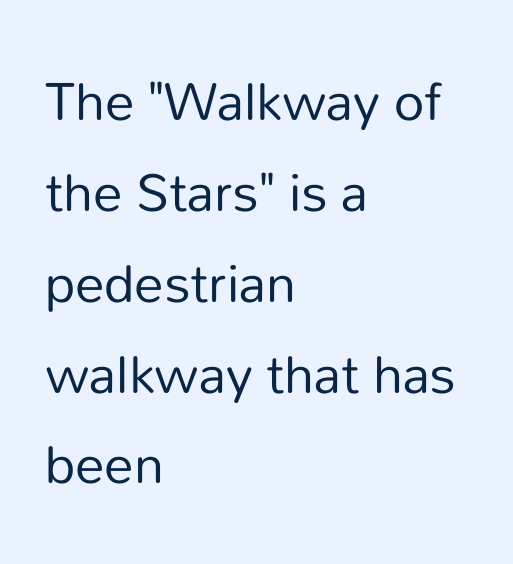
The image shows 59 px regular-weight sans-serif type, upright; set left-aligned, normal line spacing (1.54x), normal letter spacing, not underlined; low stroke contrast and a medium x-height.
